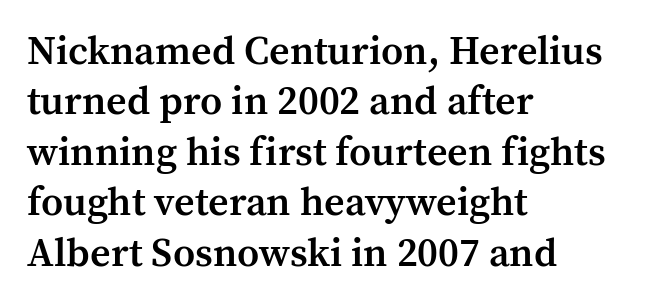
The typesetting leans somewhat heavy: a semibold. The text block is weighted toward the left margin, trailing off unevenly rightward. Typographically, this falls in the serif category. Normally led — the rows are evenly, conventionally spaced.
